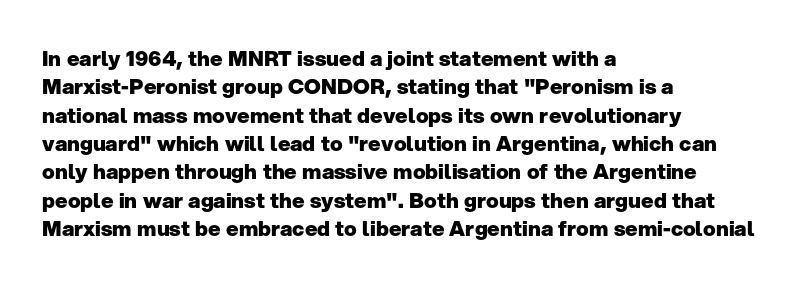
The image shows 21 px bold type, upright; set left-aligned, normal line spacing (1.35x), normal letter spacing, not underlined.
